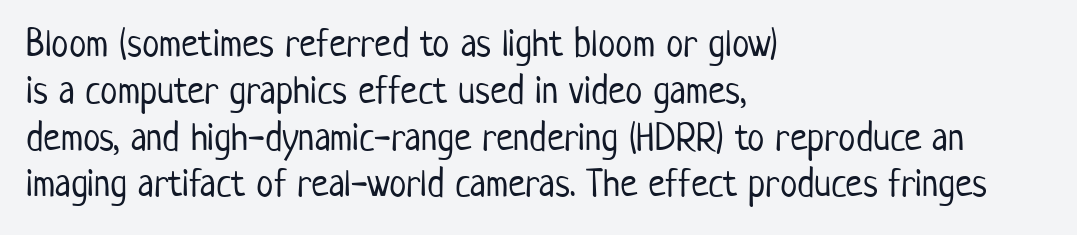
Inter-character spacing is left at the font's built-in metrics. Do the characters align in a grid? No, the font is proportional. The text block is weighted toward the left margin, trailing off unevenly rightward. The cut favours lightness, reaching ordinary text weight at its darkest. Quick note: underline off. Every stem runs plumb, perpendicular to the baseline.
